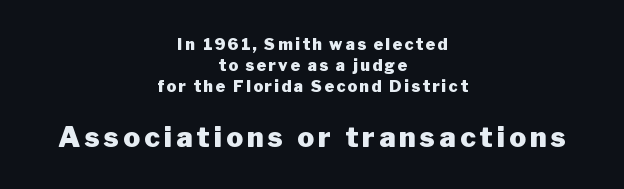
The image shows 28 px heavy sans-serif type, upright; set centered, normal line spacing (1.31x), not underlined; the second (bottom) block is 1.75x larger; low stroke contrast and a medium x-height.
